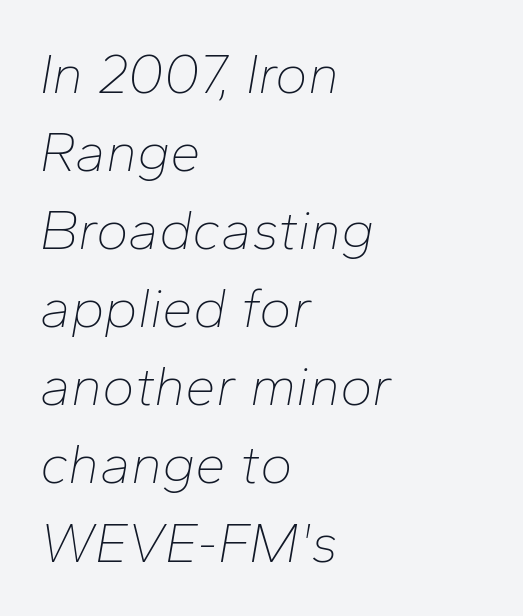
Each letter keeps its own natural width here, so spacing adapts to shape. Italic: yes, the glyphs are oblique. Letters have the restrained weight of plain body copy at most. No extra tracking has been applied to these lines.
